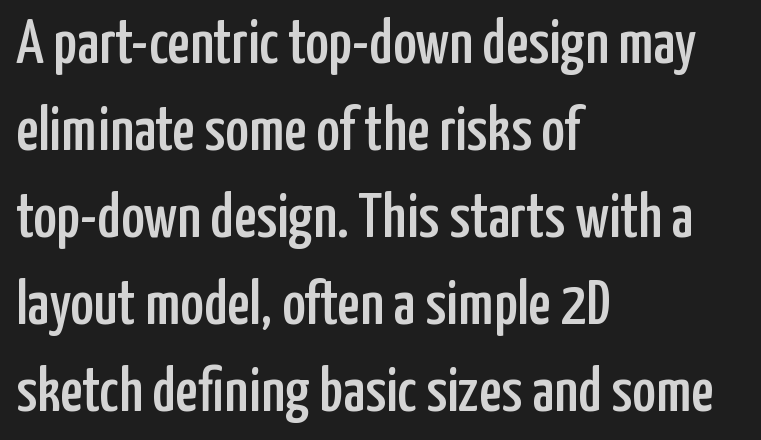
The image shows 63 px condensed sans-serif type, upright; set left-aligned, normal line spacing (1.38x), normal letter spacing, not underlined; low stroke contrast and a medium x-height.
